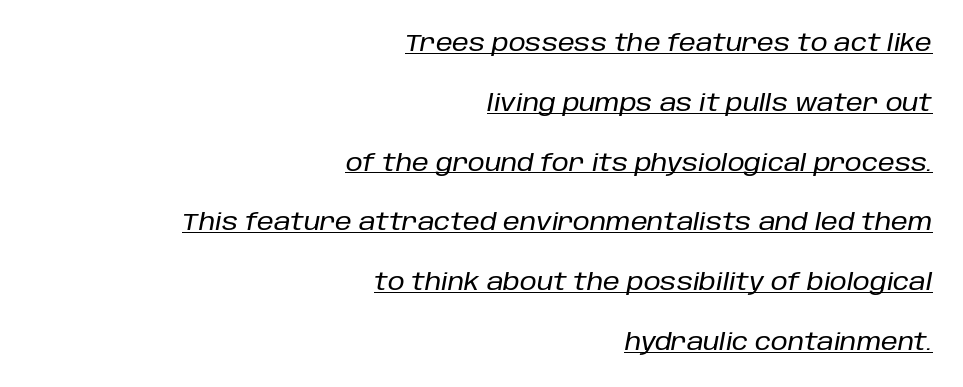
Q: Is the text italic (slanted)? A: Yes, it leans right by about 10 degrees.
Q: Is the text underlined? A: Yes.
Q: How is the paragraph aligned? A: Right-aligned.
Q: Is the spacing between letters normal or unusually wide? A: Normal.
Q: Is the spacing between lines tight, normal or loose? A: Loose.
